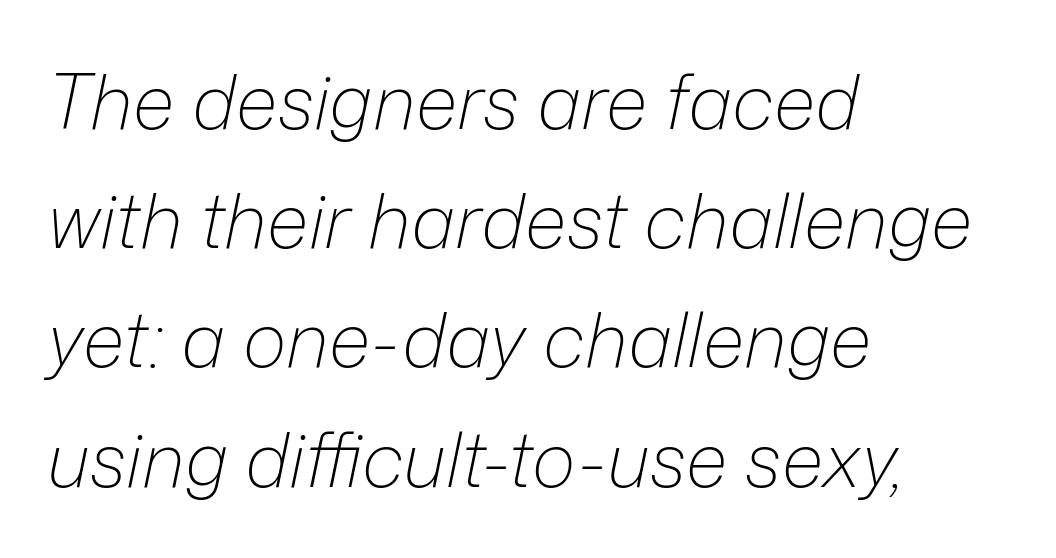
Q: Is the text bold? A: No.
Q: Is the text italic (slanted)? A: Yes, it leans right by about 12 degrees.
Q: Is the text underlined? A: No.
Q: How is the paragraph aligned? A: Left-aligned.
Q: Is the spacing between letters normal or unusually wide? A: Normal.
Q: Is the spacing between lines tight, normal or loose? A: Normal.
Q: Width (condensed, normal, or wide)? A: Normal.
Q: Stroke contrast? A: Low.
Q: x-height? A: Medium.
Q: Monospaced? A: No.
